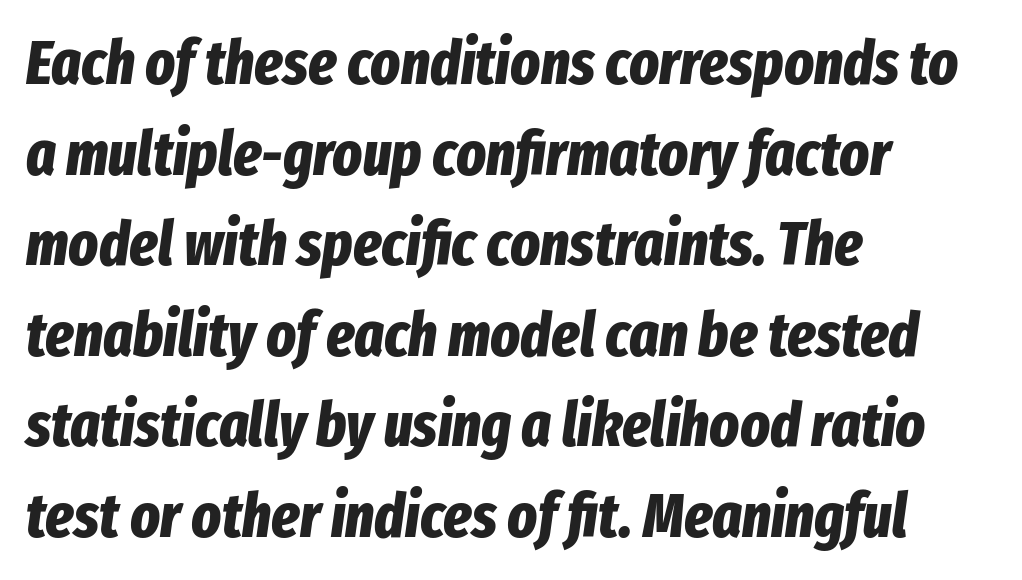
The gaps between neighbouring characters are ordinary and unremarkable. Notice how the stems are inclined rather than vertical — that's the hallmark of italics. Which margin do the lines hug? The left one — the right edge is uneven. This sample has the flowing, uneven cadence of proportional lettering.
